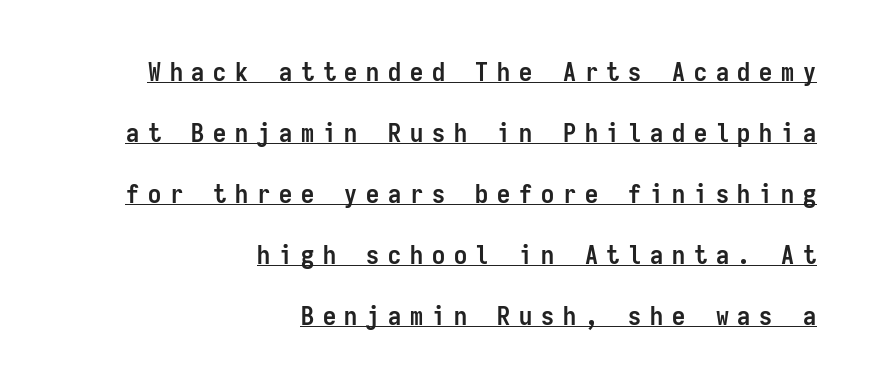
{"italic": "no", "bold": "yes", "underline": "yes", "align": "right", "line_spacing": "loose", "line_spacing_ratio": 2.35, "letter_spacing": "wide", "letter_spacing_em": 0.34, "glyph_px": 26}
